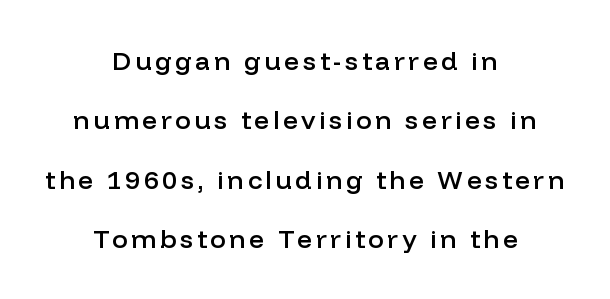
{"italic": "no", "bold": "semi", "underline": "no", "align": "center", "line_spacing": "loose", "line_spacing_ratio": 2.28, "glyph_px": 26}
